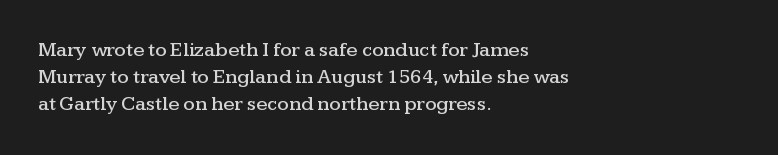
Teacher's note: observe the even left margin — that is flush-left alignment. Letter spacing: default. Every stem runs plumb, perpendicular to the baseline. The baseline area is clear. One glance says typical: line gaps are just what's usual.
